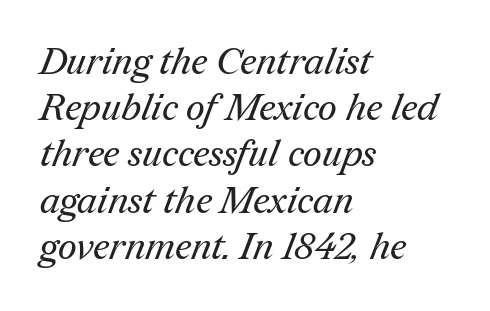
{"serif": "yes", "bold": "no", "weight": "regular", "width": "normal", "stroke_contrast": "medium", "x_height": "medium", "monospaced": "no", "underline": "no", "align": "left", "line_spacing": "normal", "line_spacing_ratio": 1.25, "letter_spacing": "normal", "letter_spacing_em": 0.0, "glyph_px": 37}
